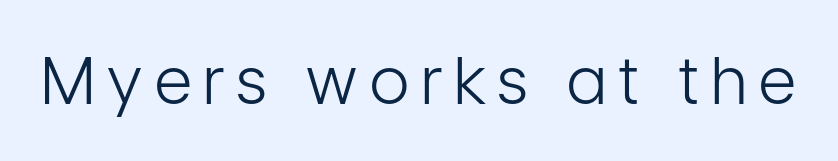
{"serif": "no", "italic": "no", "bold": "no", "weight": "light", "width": "condensed", "stroke_contrast": "low", "x_height": "medium", "monospaced": "no", "underline": "no", "glyph_px": 65}
